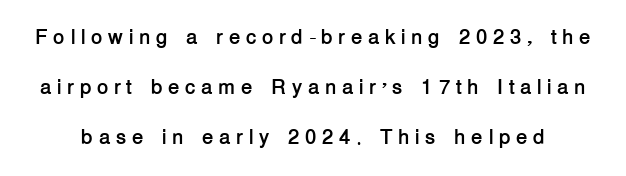
The image shows 21 px bold type, upright; set loose line spacing (2.38x), unusually wide letter spacing (+0.26 em), not underlined.
